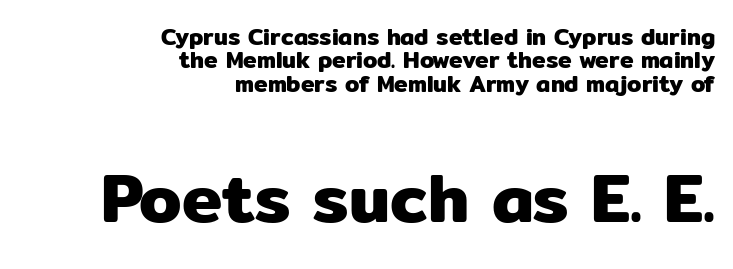
{"serif": "no", "italic": "no", "width": "normal", "stroke_contrast": "low", "x_height": "medium", "monospaced": "no", "underline": "no", "align": "right", "line_spacing": "tight", "line_spacing_ratio": 1.02, "letter_spacing": "normal", "letter_spacing_em": 0.0, "larger_block": "second", "size_ratio": 2.96, "glyph_px": 68}
